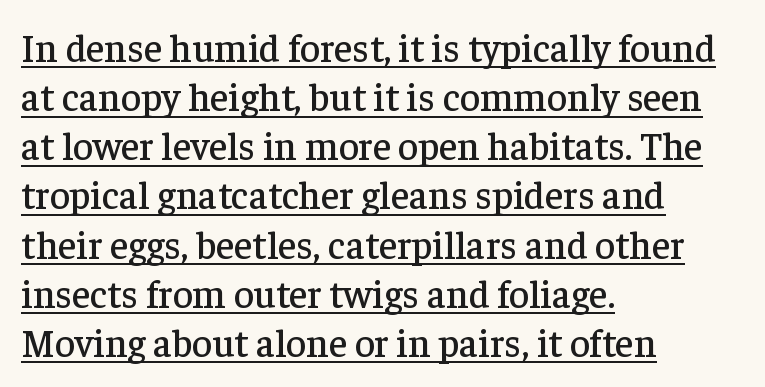
{"serif": "yes", "italic": "no", "width": "normal", "stroke_contrast": "low", "x_height": "medium", "monospaced": "no", "underline": "yes", "align": "left", "line_spacing": "normal", "line_spacing_ratio": 1.26, "letter_spacing": "normal", "letter_spacing_em": 0.0, "glyph_px": 39}
